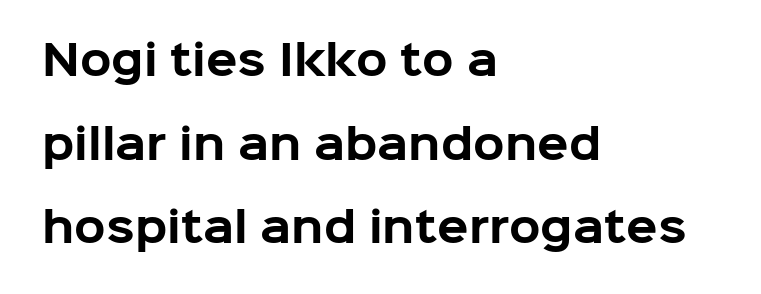
Italic? Not at all — the glyphs are vertical. Alignment: flush left. Heavy, bold letterforms. Honestly, the rows look like they've been pulled way apart. Varying glyph widths throughout — classic text-font behaviour. You can tell from the bare stems that sans-serif type was used.
